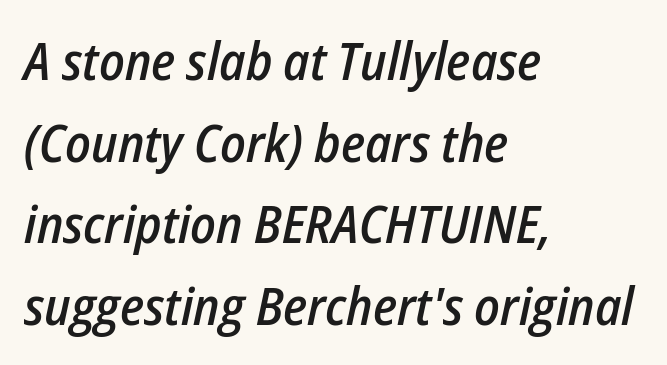
{"italic": "yes", "lean": "right", "slant_degrees": 12, "bold": "semi", "weight": "semibold", "width": "condensed", "stroke_contrast": "low", "x_height": "medium", "monospaced": "no", "underline": "no", "align": "left", "line_spacing": "normal", "line_spacing_ratio": 1.57, "letter_spacing": "normal", "letter_spacing_em": 0.0, "glyph_px": 52}
